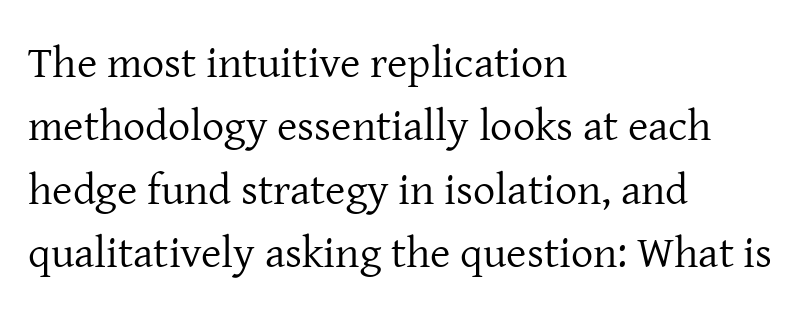
Q: Is the text bold? A: No.
Q: Is the text italic (slanted)? A: No, it is upright.
Q: Is the typeface a serif or a sans-serif typeface? A: Serif.
Q: Is the text underlined? A: No.
Q: How is the paragraph aligned? A: Left-aligned.
Q: Is the spacing between letters normal or unusually wide? A: Normal.
Q: Is the spacing between lines tight, normal or loose? A: Normal.
Q: Width (condensed, normal, or wide)? A: Normal.
Q: Stroke contrast? A: Low.
Q: x-height? A: Medium.
Q: Monospaced? A: No.
